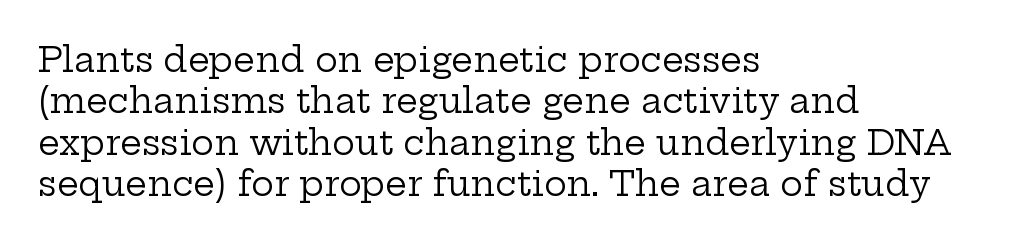
Q: Is the text bold? A: No.
Q: Is the text italic (slanted)? A: No, it is upright.
Q: Is the typeface a serif or a sans-serif typeface? A: Serif.
Q: Is the text underlined? A: No.
Q: How is the paragraph aligned? A: Left-aligned.
Q: Is the spacing between letters normal or unusually wide? A: Normal.
Q: Width (condensed, normal, or wide)? A: Wide.
Q: Stroke contrast? A: Low.
Q: x-height? A: Medium.
Q: Monospaced? A: No.
